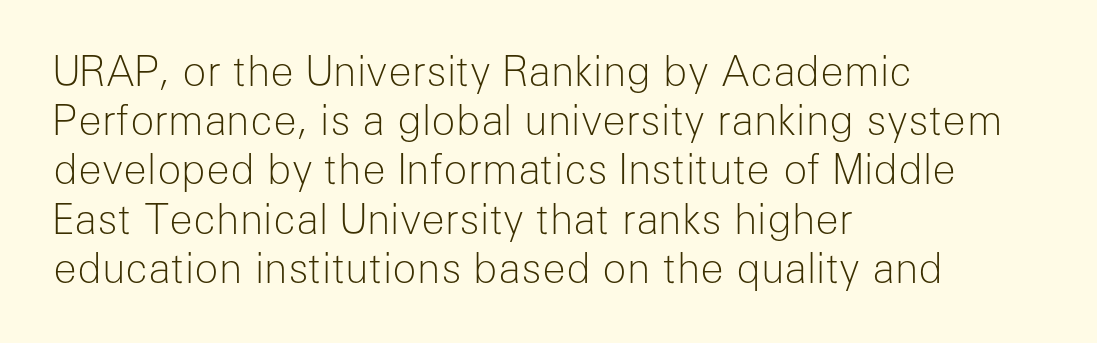
Q: Is the text bold? A: No.
Q: Is the text italic (slanted)? A: No, it is upright.
Q: Is the typeface a serif or a sans-serif typeface? A: Sans-serif.
Q: Is the text underlined? A: No.
Q: How is the paragraph aligned? A: Left-aligned.
Q: Is the spacing between letters normal or unusually wide? A: Normal.
Q: Width (condensed, normal, or wide)? A: Normal.
Q: Stroke contrast? A: Low.
Q: x-height? A: Medium.
Q: Monospaced? A: No.
